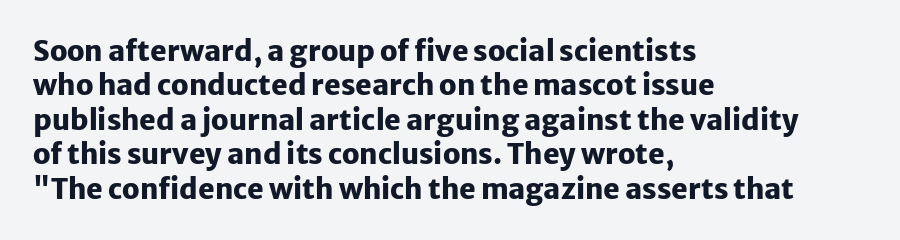
Q: Is the text bold? A: Yes.
Q: Is the text italic (slanted)? A: No, it is upright.
Q: Is the typeface a serif or a sans-serif typeface? A: Sans-serif.
Q: Is the text underlined? A: No.
Q: How is the paragraph aligned? A: Left-aligned.
Q: Is the spacing between letters normal or unusually wide? A: Normal.
Q: Width (condensed, normal, or wide)? A: Normal.
Q: Stroke contrast? A: Low.
Q: x-height? A: Medium.
Q: Monospaced? A: No.
